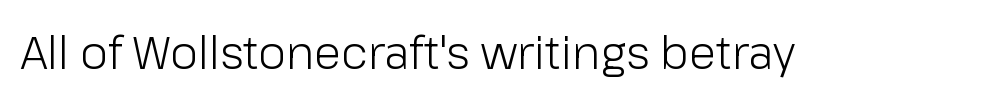
The image shows 45 px light sans-serif type, upright; set normal letter spacing, not underlined; low stroke contrast and a medium x-height.
